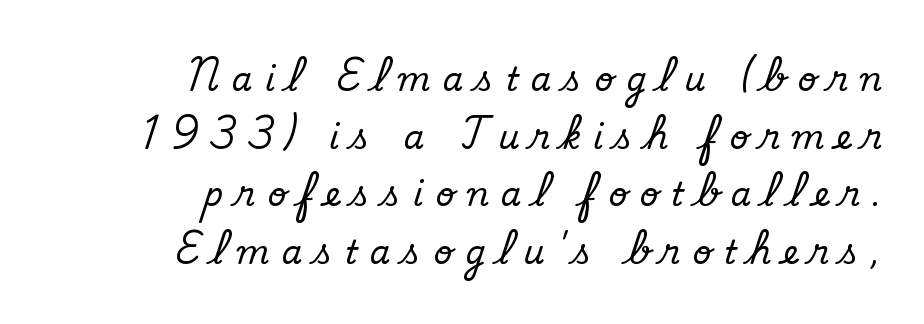
Which margin do the lines hug? The right one — the left edge is uneven. Check under the words: just untouched page. Heft: none added — not bold. Glyph-to-glyph distance is far greater than everyday printed text. Serif or sans? Sans — the stroke terminals are bare. Each letter keeps its own natural width here, so spacing adapts to shape.
